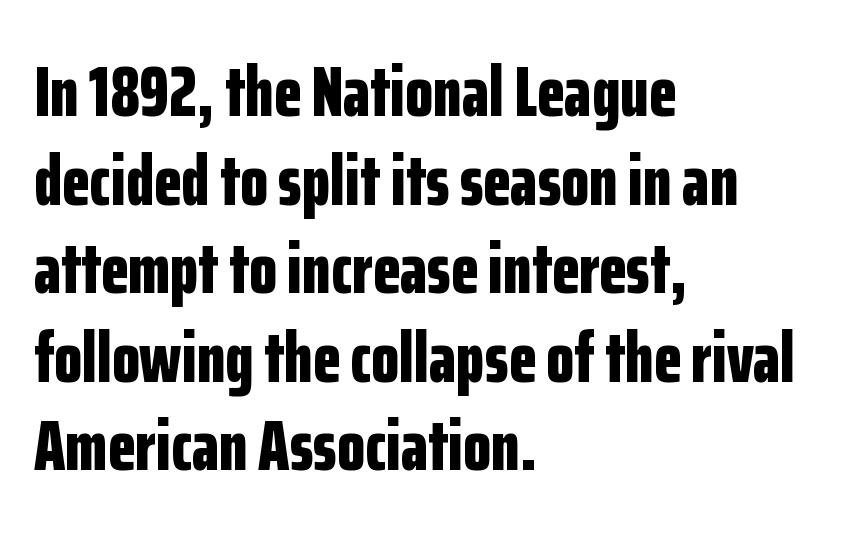
The image shows 72 px bold, condensed sans-serif type, upright; set left-aligned, line spacing 1.23x, normal letter spacing, not underlined; low stroke contrast and a medium x-height.
